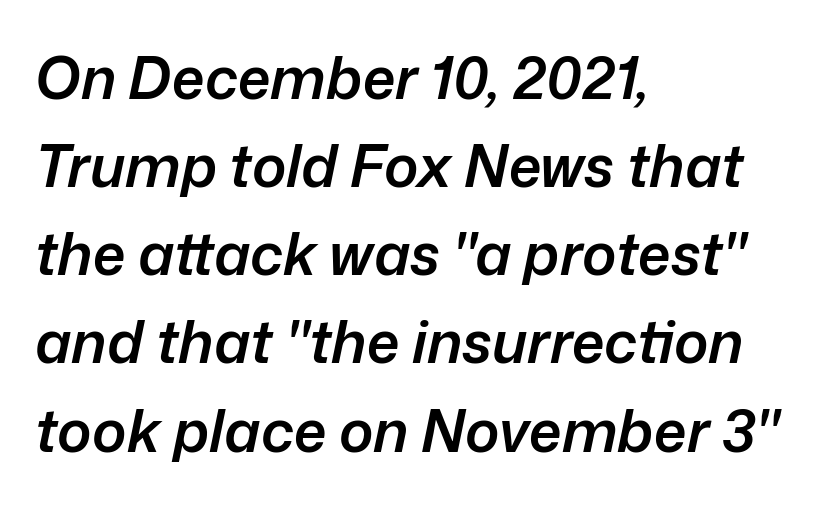
Leftover space on each line is placed entirely after the last word. Whoever set this chose a conventional vertical rhythm. Would a proofreader flag this as italicized? Yes. The rendering uses natural spacing where letterforms have individual widths. Words appear dense and cohesive because spacing is normal. The specimen omits any rule beneath the text block's lines.
